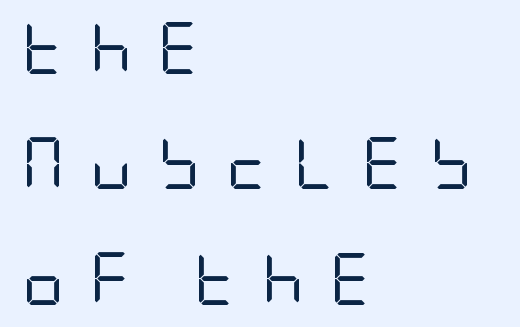
The axis of the letterforms is exactly vertical. All the whitespace from short lines collects on the right. Interline gaps are noticeably wide in this sample. The type is letterspaced generously, with wide tracking.
